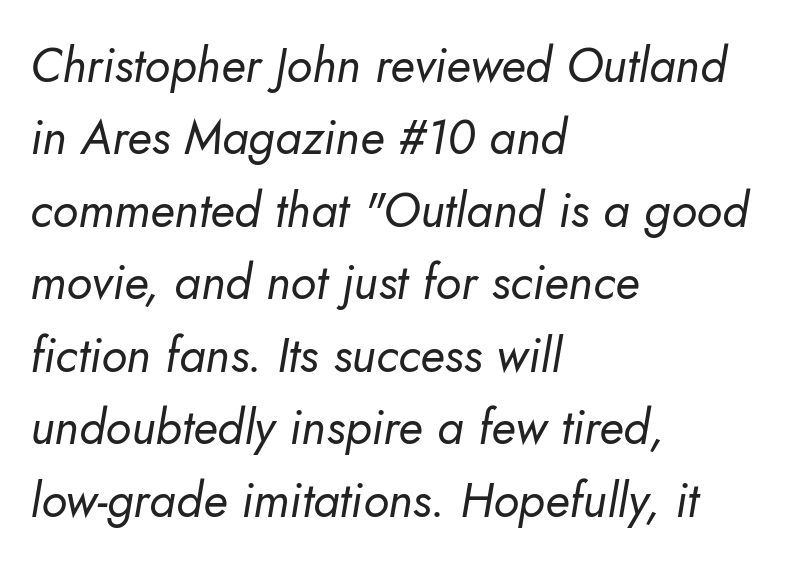
{"italic": "yes", "lean": "right", "slant_degrees": 10, "bold": "no", "weight": "regular", "width": "normal", "stroke_contrast": "low", "x_height": "small", "monospaced": "no", "underline": "no", "align": "left", "line_spacing": "normal", "line_spacing_ratio": 1.51, "letter_spacing": "normal", "letter_spacing_em": 0.0, "glyph_px": 48}
